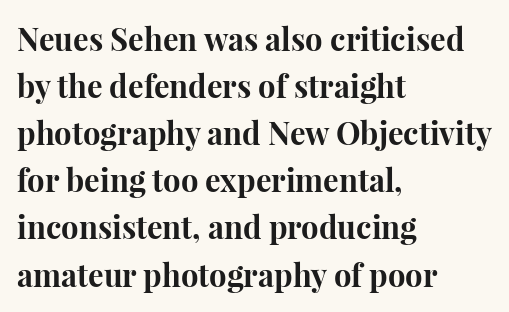
The image shows 31 px bold serif type, upright; set left-aligned, normal line spacing (1.52x), normal letter spacing, not underlined; high stroke contrast and a medium x-height.
